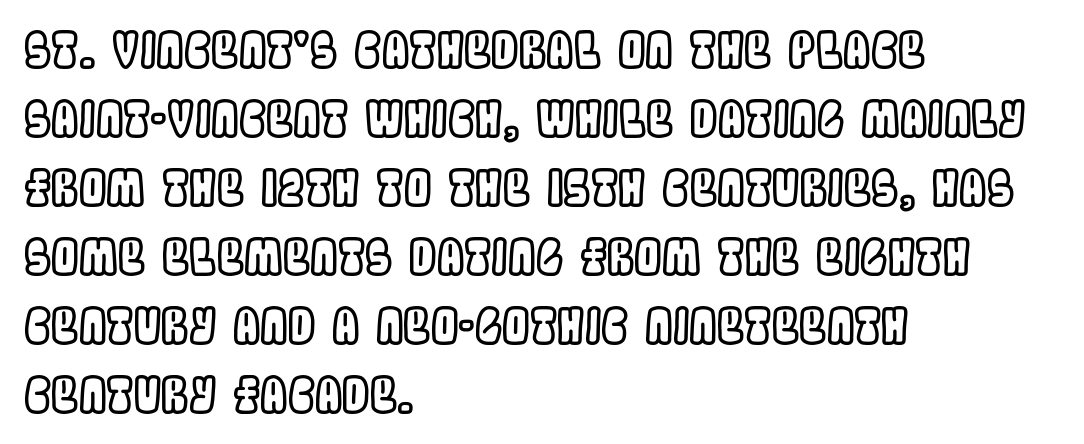
Q: Is the text italic (slanted)? A: No, it is upright.
Q: Is the text underlined? A: No.
Q: How is the paragraph aligned? A: Left-aligned.
Q: Is the spacing between letters normal or unusually wide? A: Normal.
Q: Is the spacing between lines tight, normal or loose? A: Normal.
Q: Width (condensed, normal, or wide)? A: Condensed.
Q: x-height? A: Large.
Q: Monospaced? A: No.
